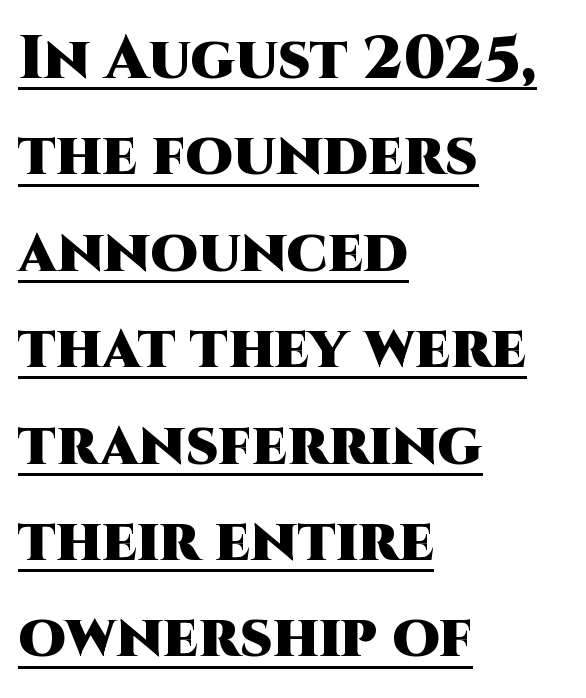
{"serif": "no", "italic": "no", "bold": "yes", "weight": "heavy", "width": "normal", "stroke_contrast": "high", "x_height": "large", "monospaced": "no", "underline": "yes", "align": "left", "line_spacing": "normal", "line_spacing_ratio": 1.58, "letter_spacing": "normal", "letter_spacing_em": 0.0, "glyph_px": 61}
